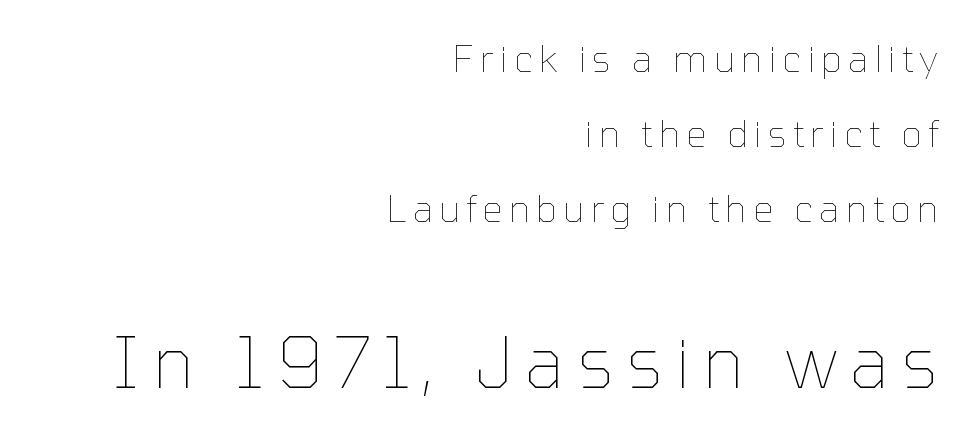
Q: Is the text bold? A: No.
Q: Is the text italic (slanted)? A: No, it is upright.
Q: Is the text underlined? A: No.
Q: How is the paragraph aligned? A: Right-aligned.
Q: Is the spacing between lines tight, normal or loose? A: Loose.
Q: Which block of text is set in a larger size, the first (top) or the second (bottom)? A: The second (bottom) one.
Q: Width (condensed, normal, or wide)? A: Normal.
Q: Stroke contrast? A: Low.
Q: x-height? A: Medium.
Q: Monospaced? A: No.
